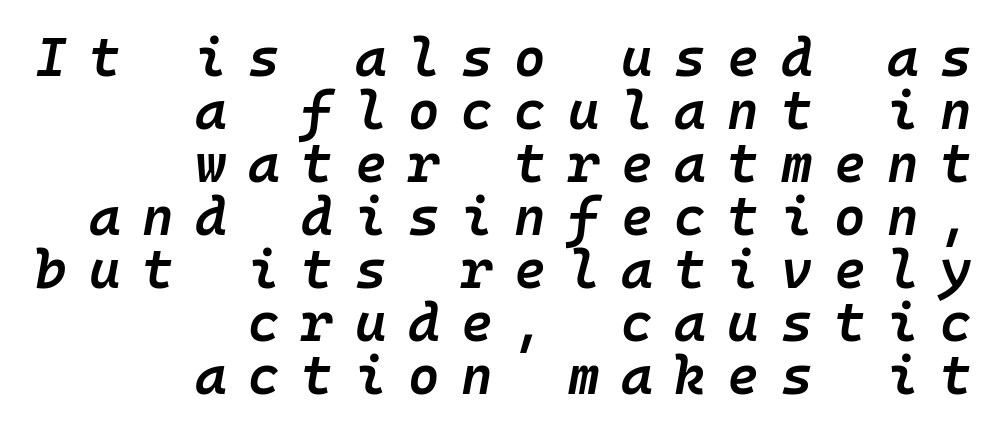
{"italic": "yes", "lean": "right", "slant_degrees": 10, "bold": "semi", "weight": "semibold", "width": "normal", "stroke_contrast": "low", "x_height": "medium", "monospaced": "yes", "underline": "no", "align": "right", "line_spacing": "tight", "line_spacing_ratio": 0.98, "letter_spacing": "wide", "letter_spacing_em": 0.4, "glyph_px": 54}
